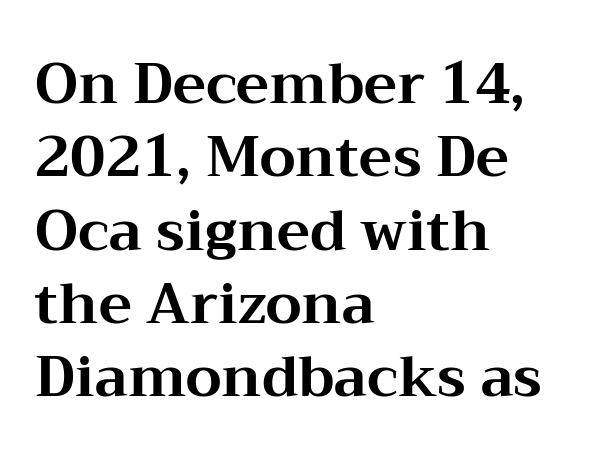
{"serif": "yes", "italic": "no", "bold": "yes", "weight": "bold", "width": "wide", "stroke_contrast": "medium", "x_height": "medium", "monospaced": "no", "underline": "no", "align": "left", "line_spacing": "normal", "line_spacing_ratio": 1.31, "letter_spacing": "normal", "letter_spacing_em": 0.0, "glyph_px": 56}
